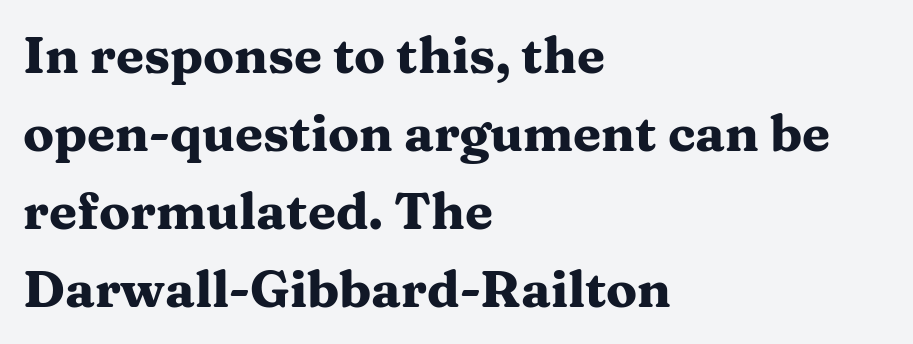
{"serif": "yes", "italic": "no", "bold": "yes", "weight": "heavy", "width": "wide", "stroke_contrast": "medium", "x_height": "medium", "monospaced": "no", "underline": "no", "align": "left", "line_spacing": "normal", "line_spacing_ratio": 1.53, "letter_spacing": "normal", "letter_spacing_em": 0.0, "glyph_px": 51}
